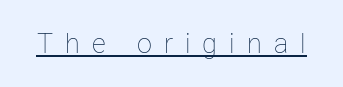
{"italic": "no", "bold": "no", "underline": "yes", "letter_spacing": "wide", "letter_spacing_em": 0.45, "glyph_px": 27}
